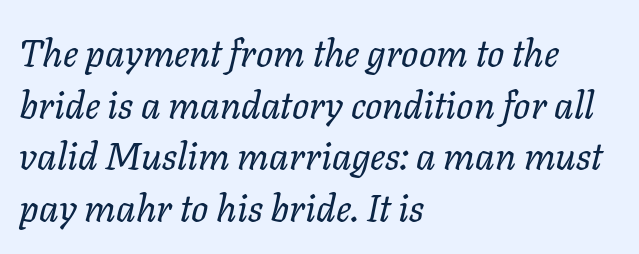
A classic flush-left, rag-right setting is used for this passage. You can tell it's italic because the verticals aren't actually vertical. Decoration check: the copy has no underline. Here the designer chose a conventional face with non-uniform glyph widths. You could call the tracking neutral — neither tight nor loose.
